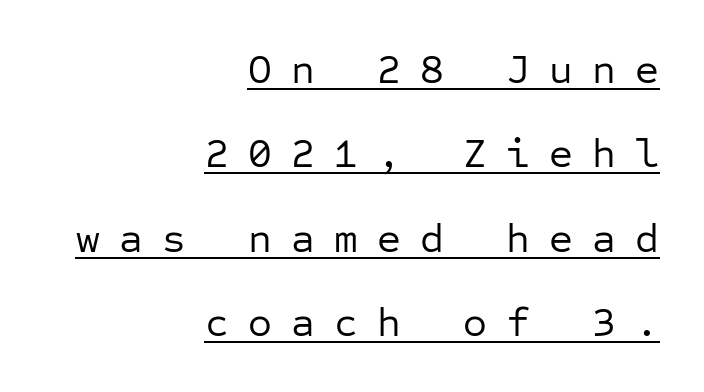
Weight: in the light-to-regular range. How are the letters spaced? Widely, with obvious added tracking. Honestly, the underline is the first thing you notice here. Reading down the column, the eye jumps a long way to each next line. These lines are set flush right with a ragged left edge. The rendering shows plain stroke endings on the letterforms — a sans-serif design.
